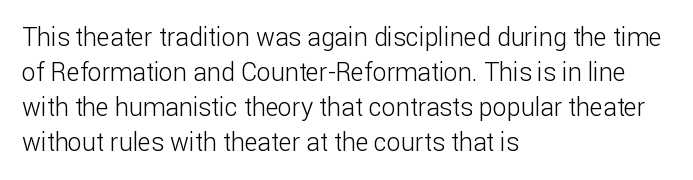
The image shows 25 px text type, upright; set left-aligned, normal line spacing (1.4x), normal letter spacing, not underlined.
